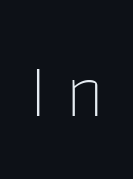
{"serif": "no", "italic": "no", "bold": "no", "weight": "thin", "width": "normal", "stroke_contrast": "low", "x_height": "medium", "monospaced": "no", "underline": "no", "letter_spacing": "wide", "letter_spacing_em": 0.26, "glyph_px": 75}
